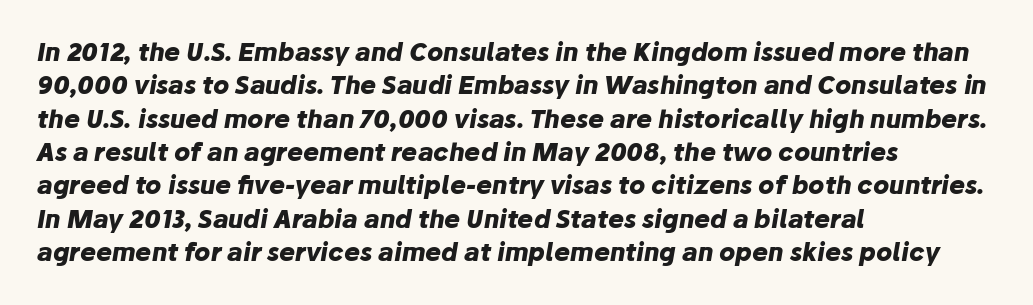
Inter-character spacing is left at the font's built-in metrics. Normally led — the rows are evenly, conventionally spaced. The axis of the letterforms is tilted away from vertical. The paragraph has a hard left edge and a soft right edge.
